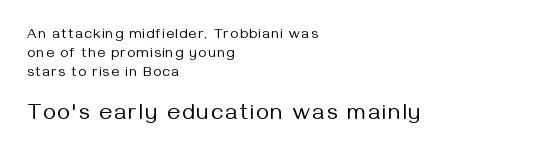
Regarding leading, the lines here are spaced in the standard way. Heaviness? Minimal to ordinary, like unemphasized prose. If you squint, the bottom block still reads clearly — it's the larger of the two. Descender tails drop into unmarked territory. A student would call this left alignment; a typographer would say flush left, rag right.
